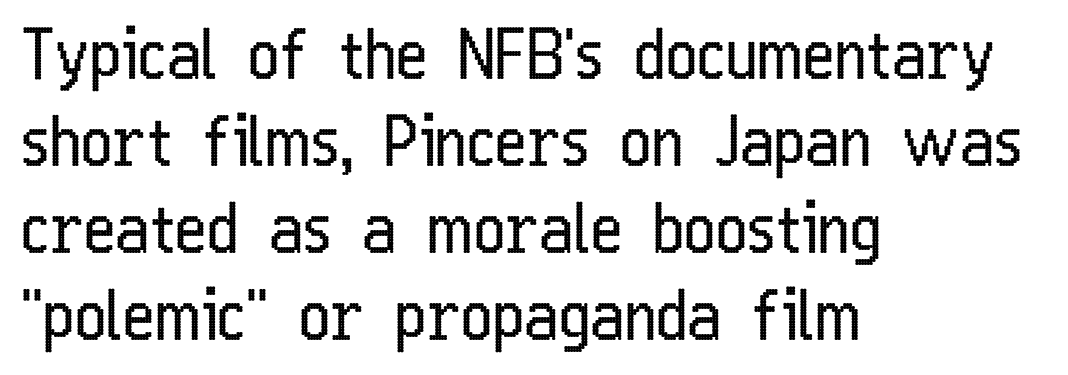
Is there much room between lines? A standard amount, neither cramped nor airy. Every character sits straight up, as roman type does. Does the copy run flush right? No — it runs flush left. The passage shown is typeset with a sans-serif family. Think of a printed novel: that variable character pitch is what you see here.
